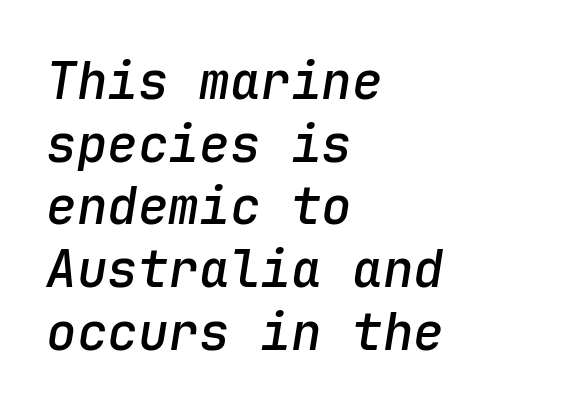
Decoration check: the copy has no underline. In terms of posture, this sample is oblique. Is this a fixed-width face? Yes — each glyph sits in an identical cell. If you drew a ruler down the left edge, every line would touch it. There is no visible air inserted between adjacent glyphs.
